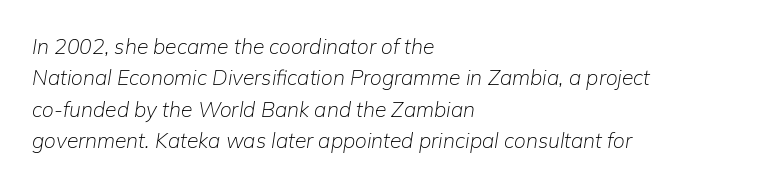
Q: Is the text bold? A: No.
Q: Is the text italic (slanted)? A: Yes, it leans right by about 9 degrees.
Q: Is the text underlined? A: No.
Q: How is the paragraph aligned? A: Left-aligned.
Q: Is the spacing between letters normal or unusually wide? A: Normal.
Q: Is the spacing between lines tight, normal or loose? A: Normal.
